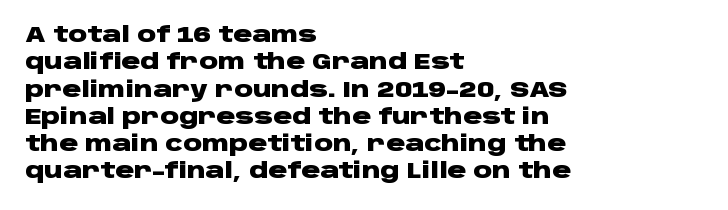
Q: Is the text bold? A: Yes.
Q: Is the text italic (slanted)? A: No, it is upright.
Q: Is the text underlined? A: No.
Q: How is the paragraph aligned? A: Left-aligned.
Q: Is the spacing between letters normal or unusually wide? A: Normal.
Q: Is the spacing between lines tight, normal or loose? A: Normal.
